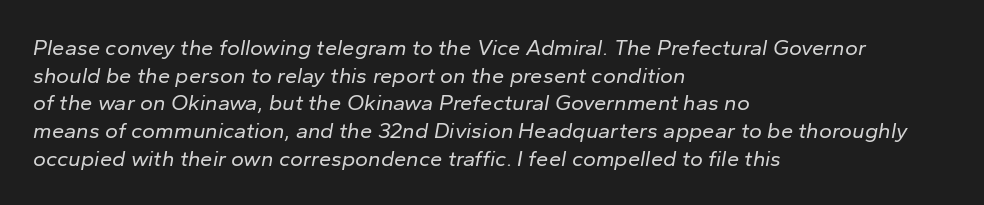
The image shows 22 px text type, italic (leaning right); set left-aligned, normal line spacing (1.26x), normal letter spacing, not underlined.
